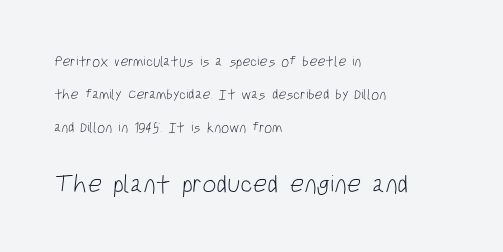
{"bold": "no", "underline": "no", "align": "left", "line_spacing": "loose", "line_spacing_ratio": 2.34, "letter_spacing": "normal", "letter_spacing_em": 0.0, "larger_block": "second", "size_ratio": 1.79, "glyph_px": 25}
